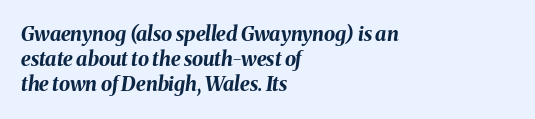
The whole block is typeset with a tilt. Short note: letters normally spaced. Words float on clear page, feet unadorned. Interline gaps are of average width in this sample.
